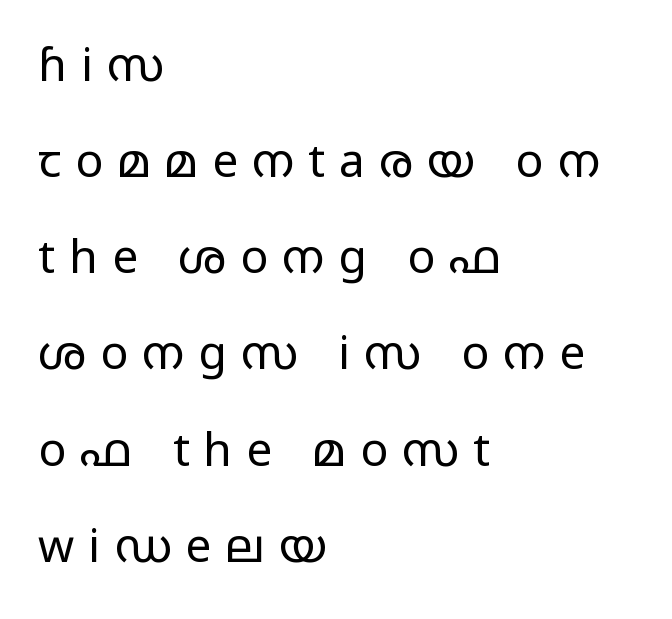
Q: Is the text bold? A: No.
Q: Is the text italic (slanted)? A: No, it is upright.
Q: Is the typeface a serif or a sans-serif typeface? A: Sans-serif.
Q: Is the text underlined? A: No.
Q: How is the paragraph aligned? A: Left-aligned.
Q: Is the spacing between letters normal or unusually wide? A: Unusually wide.
Q: Is the spacing between lines tight, normal or loose? A: Loose.
Q: Width (condensed, normal, or wide)? A: Wide.
Q: Stroke contrast? A: Low.
Q: x-height? A: Medium.
Q: Monospaced? A: No.
